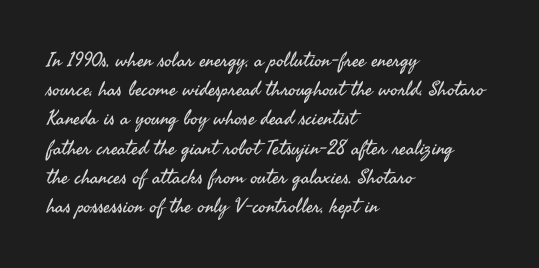
A normal amount of white space separates one row of letters from the next. The foot of each line stays bare and open. The ragged edge is on the right, which tells us the setting is flush left. No chunkiness to these letters — they're not bold. Does extra space separate the letters? No, they use regular spacing.
